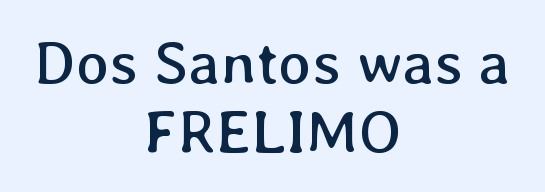
{"italic": "no", "bold": "no", "weight": "regular", "width": "normal", "stroke_contrast": "low", "x_height": "medium", "monospaced": "no", "underline": "no", "align": "center", "line_spacing": "tight", "line_spacing_ratio": 1.11, "letter_spacing": "normal", "letter_spacing_em": 0.0, "glyph_px": 62}
